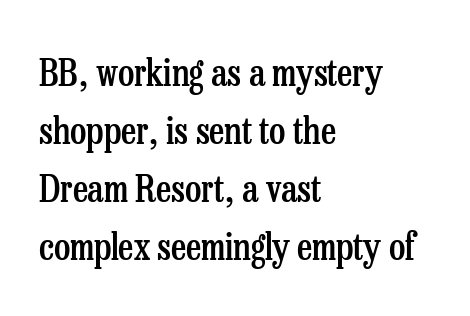
{"serif": "yes", "italic": "no", "bold": "semi", "weight": "semibold", "width": "condensed", "stroke_contrast": "low", "x_height": "medium", "monospaced": "no", "underline": "no", "align": "left", "line_spacing": "normal", "line_spacing_ratio": 1.57, "letter_spacing": "normal", "letter_spacing_em": 0.0, "glyph_px": 37}
